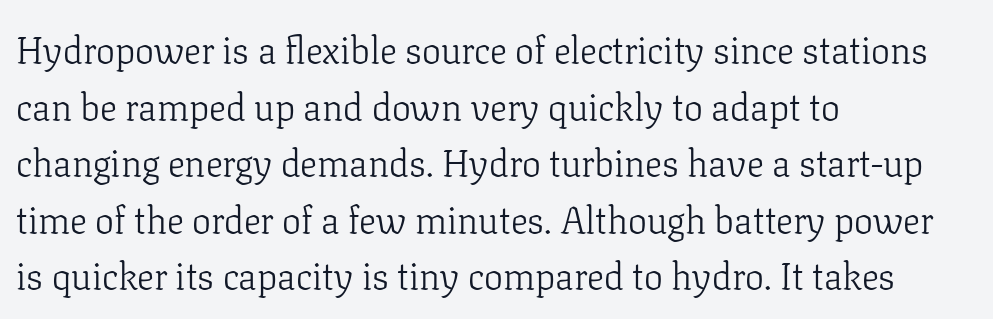
Q: Is the text bold? A: No.
Q: Is the text italic (slanted)? A: No, it is upright.
Q: Is the typeface a serif or a sans-serif typeface? A: Serif.
Q: Is the text underlined? A: No.
Q: How is the paragraph aligned? A: Left-aligned.
Q: Is the spacing between letters normal or unusually wide? A: Normal.
Q: Is the spacing between lines tight, normal or loose? A: Normal.
Q: Width (condensed, normal, or wide)? A: Normal.
Q: Stroke contrast? A: Low.
Q: x-height? A: Medium.
Q: Monospaced? A: No.
